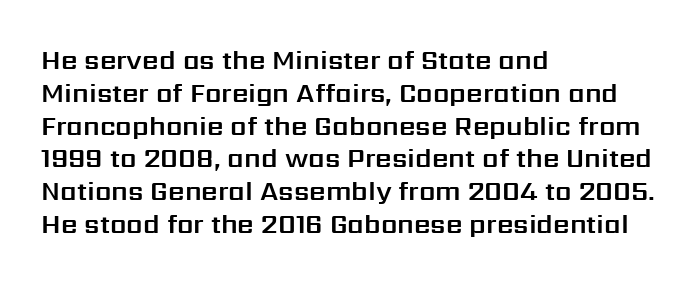
Each new line begins a customary step beneath the previous one. The passage shown is not underscored anywhere. Unlike italic type, these characters show no tilt at all. Casual observation: everything's shoved over to the left.
